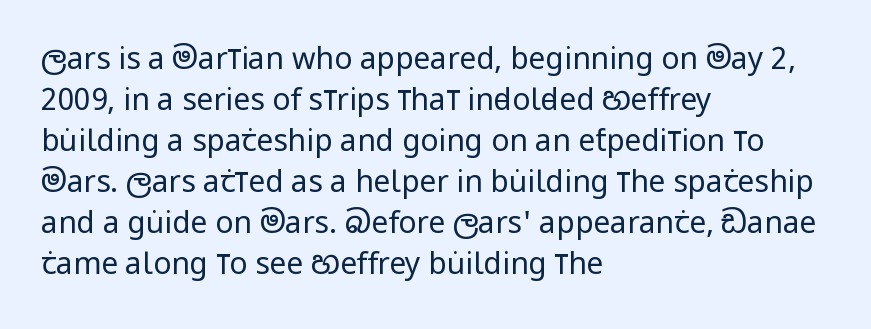
Q: Is the text bold? A: No.
Q: Is the text italic (slanted)? A: No, it is upright.
Q: Is the typeface a serif or a sans-serif typeface? A: Sans-serif.
Q: Is the text underlined? A: No.
Q: How is the paragraph aligned? A: Left-aligned.
Q: Is the spacing between letters normal or unusually wide? A: Normal.
Q: Is the spacing between lines tight, normal or loose? A: Normal.
Q: Width (condensed, normal, or wide)? A: Condensed.
Q: Stroke contrast? A: Low.
Q: x-height? A: Large.
Q: Monospaced? A: No.
